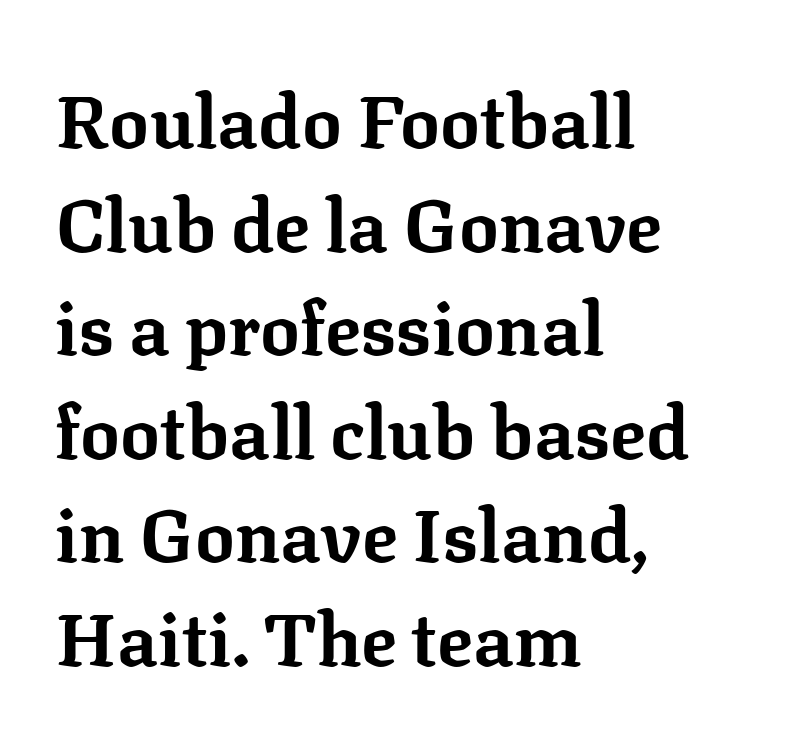
Typographic density is high because the face is bold. Serif or sans? Serif — the stroke terminals have little feet. Every stem runs plumb, perpendicular to the baseline. Standard letterfit; no display-style spreading of the glyphs. Check under the words: just untouched page.
